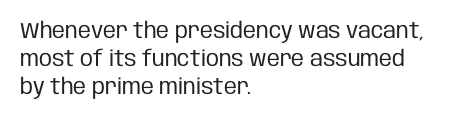
{"italic": "no", "bold": "no", "underline": "no", "align": "left", "line_spacing": "normal", "line_spacing_ratio": 1.28, "letter_spacing": "normal", "letter_spacing_em": 0.0, "glyph_px": 22}
